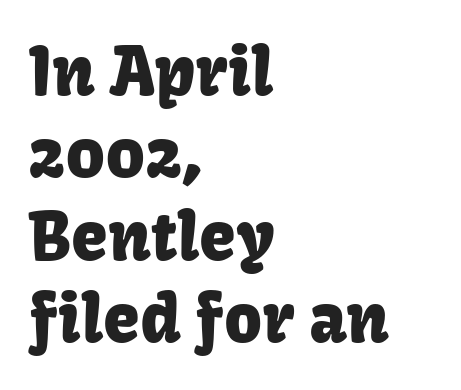
Q: Is the text italic (slanted)? A: No, it is upright.
Q: Is the typeface a serif or a sans-serif typeface? A: Sans-serif.
Q: Is the text underlined? A: No.
Q: How is the paragraph aligned? A: Left-aligned.
Q: Is the spacing between letters normal or unusually wide? A: Normal.
Q: Is the spacing between lines tight, normal or loose? A: Normal.
Q: Width (condensed, normal, or wide)? A: Normal.
Q: Stroke contrast? A: Low.
Q: x-height? A: Medium.
Q: Monospaced? A: No.
